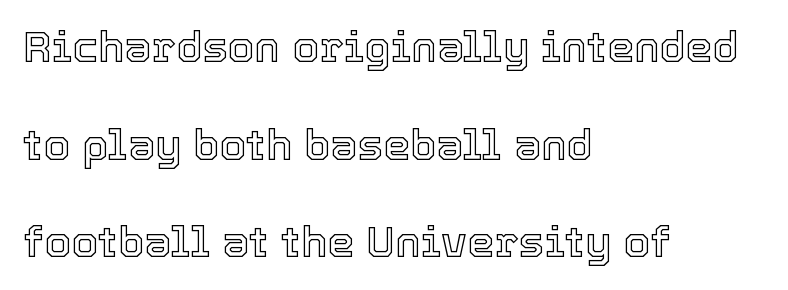
{"italic": "no", "width": "normal", "x_height": "medium", "monospaced": "no", "underline": "no", "align": "left", "line_spacing": "loose", "line_spacing_ratio": 2.27, "letter_spacing": "normal", "letter_spacing_em": 0.0, "glyph_px": 43}
